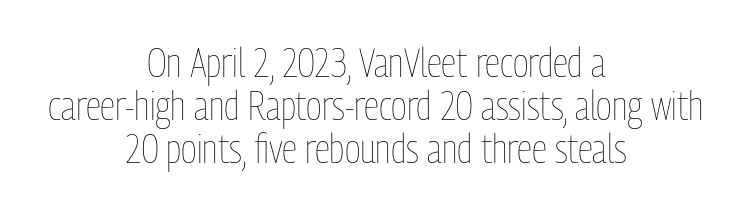
Q: Is the text bold? A: No.
Q: Is the text italic (slanted)? A: No, it is upright.
Q: Is the text underlined? A: No.
Q: How is the paragraph aligned? A: Centered.
Q: Is the spacing between letters normal or unusually wide? A: Normal.
Q: Is the spacing between lines tight, normal or loose? A: Tight.
Q: Width (condensed, normal, or wide)? A: Condensed.
Q: Stroke contrast? A: Low.
Q: x-height? A: Medium.
Q: Monospaced? A: No.
